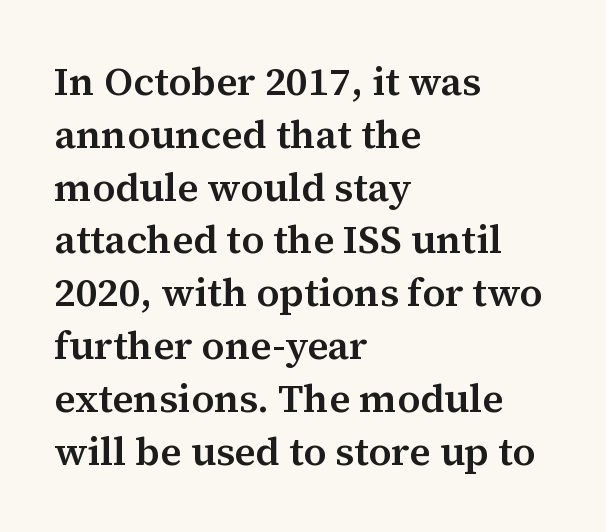
The image shows 40 px semibold serif type, upright; set left-aligned, normal line spacing (1.32x), normal letter spacing, not underlined; medium stroke contrast and a medium x-height.
